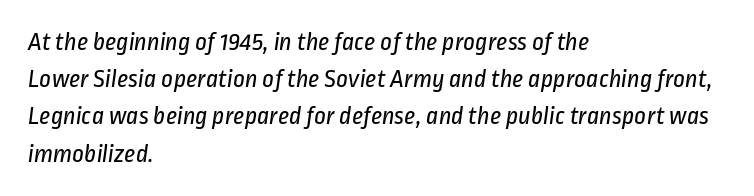
The image shows 26 px text type; set left-aligned, normal line spacing (1.43x), normal letter spacing, not underlined.
